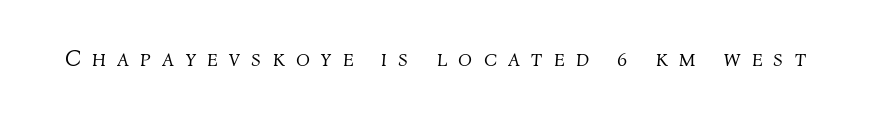
{"italic": "yes", "lean": "right", "slant_degrees": 4, "bold": "no", "underline": "no", "letter_spacing": "wide", "letter_spacing_em": 0.49, "glyph_px": 23}
